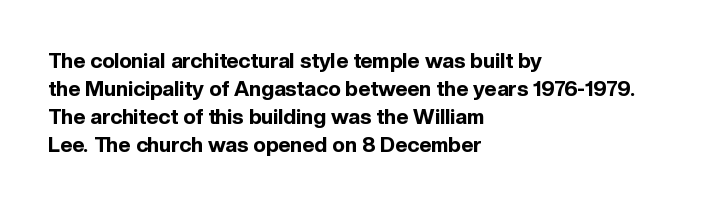
The image shows 21 px bold type, upright; set left-aligned, normal line spacing (1.33x), normal letter spacing, not underlined.
